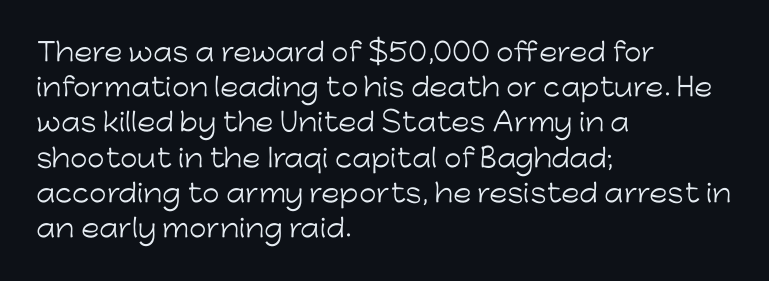
{"italic": "no", "bold": "no", "underline": "no", "align": "left", "line_spacing": "normal", "line_spacing_ratio": 1.41, "letter_spacing": "normal", "letter_spacing_em": 0.0, "glyph_px": 25}
